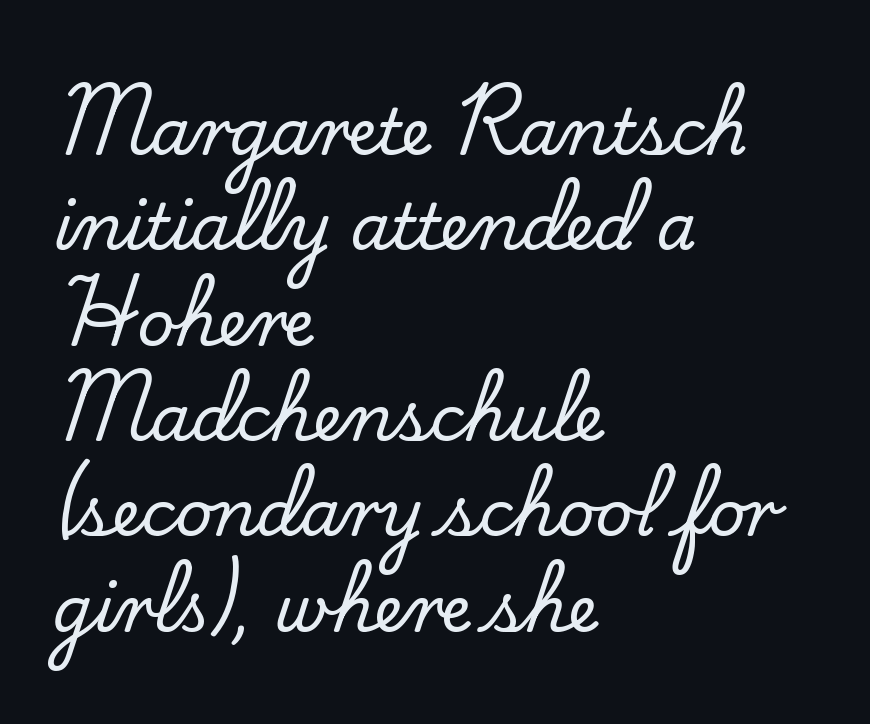
Q: Is the text italic (slanted)? A: Yes.
Q: Is the typeface a serif or a sans-serif typeface? A: Serif.
Q: Is the text underlined? A: No.
Q: How is the paragraph aligned? A: Left-aligned.
Q: Is the spacing between letters normal or unusually wide? A: Normal.
Q: Is the spacing between lines tight, normal or loose? A: Normal.
Q: Width (condensed, normal, or wide)? A: Normal.
Q: Stroke contrast? A: Low.
Q: x-height? A: Small.
Q: Monospaced? A: No.
